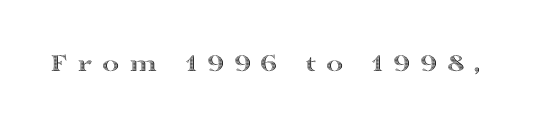
Q: Is the text italic (slanted)? A: No, it is upright.
Q: Is the text underlined? A: No.
Q: Is the spacing between letters normal or unusually wide? A: Unusually wide.
